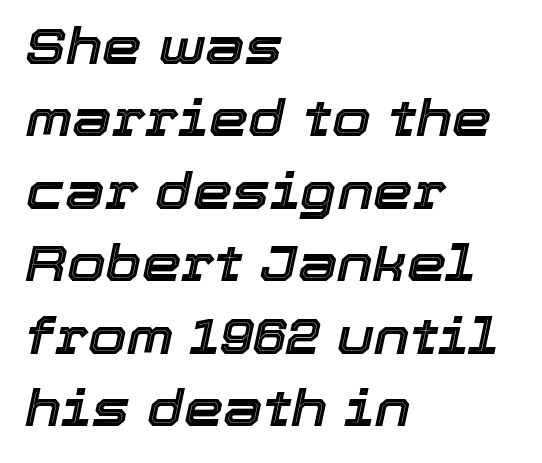
The passage shown stacks its lines at a standard gap. The passage shown is not underscored anywhere. Each line starts at the same left margin while the right side varies. You could not count columns in this text — the font is proportionally spaced. It's the slanting kind of type.
